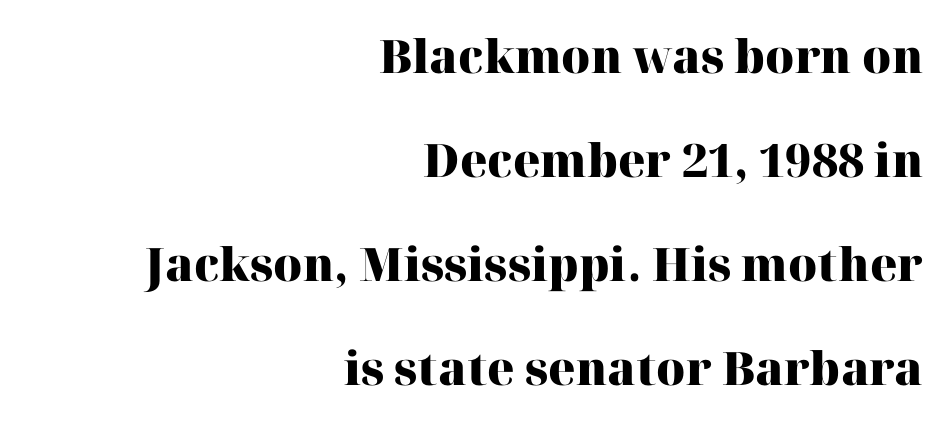
{"serif": "yes", "italic": "no", "bold": "yes", "weight": "heavy", "width": "normal", "stroke_contrast": "high", "x_height": "medium", "monospaced": "no", "underline": "no", "align": "right", "line_spacing": "loose", "line_spacing_ratio": 2.26, "letter_spacing": "normal", "letter_spacing_em": 0.0, "glyph_px": 46}
